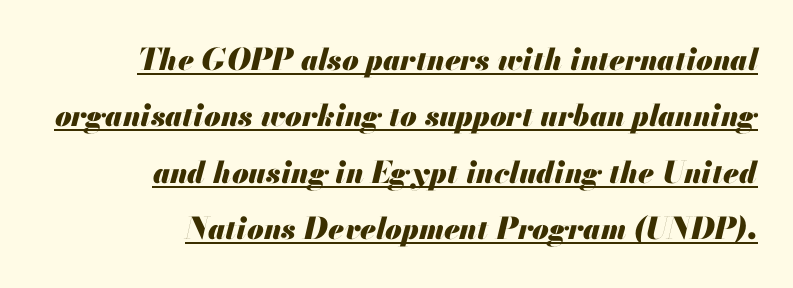
Q: Is the text bold? A: Yes.
Q: Is the text italic (slanted)? A: Yes, it leans right by about 13 degrees.
Q: Is the text underlined? A: Yes.
Q: How is the paragraph aligned? A: Right-aligned.
Q: Is the spacing between letters normal or unusually wide? A: Normal.
Q: Width (condensed, normal, or wide)? A: Normal.
Q: Stroke contrast? A: Medium.
Q: x-height? A: Small.
Q: Monospaced? A: No.
